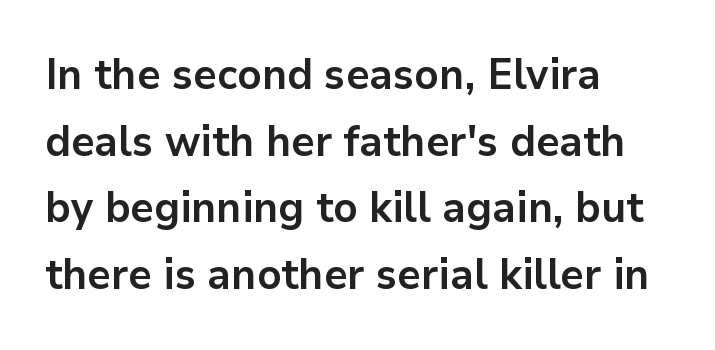
Q: Is the text bold? A: Yes.
Q: Is the text italic (slanted)? A: No, it is upright.
Q: Is the typeface a serif or a sans-serif typeface? A: Sans-serif.
Q: Is the text underlined? A: No.
Q: How is the paragraph aligned? A: Left-aligned.
Q: Is the spacing between letters normal or unusually wide? A: Normal.
Q: Is the spacing between lines tight, normal or loose? A: Normal.
Q: Width (condensed, normal, or wide)? A: Normal.
Q: Stroke contrast? A: Low.
Q: x-height? A: Medium.
Q: Monospaced? A: No.
